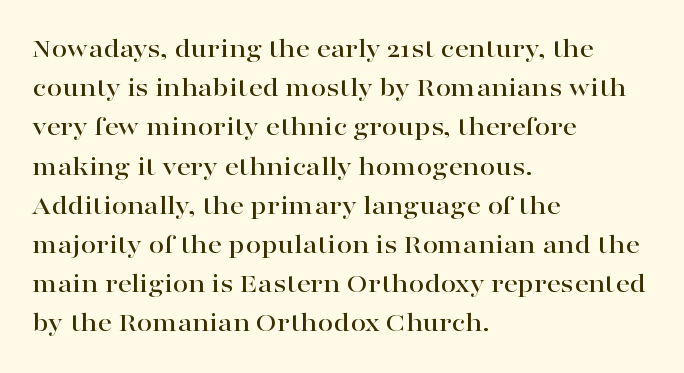
The type is set solid horizontally, with unmodified tracking. Serifs: yes, visible at the terminals of the letterforms. The setting favours the left margin, as ordinary paragraphs usually do. Think of a printed novel: that variable character pitch is what you see here.
